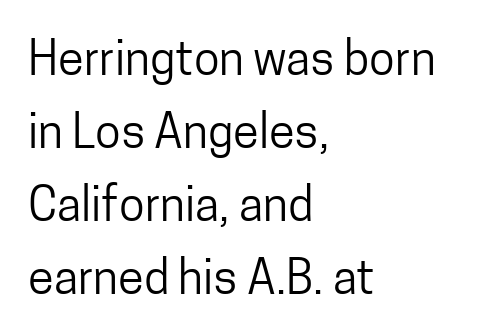
{"serif": "no", "italic": "no", "bold": "no", "weight": "regular", "width": "condensed", "stroke_contrast": "low", "x_height": "medium", "monospaced": "no", "underline": "no", "align": "left", "line_spacing": "normal", "line_spacing_ratio": 1.55, "letter_spacing": "normal", "letter_spacing_em": 0.0, "glyph_px": 47}
